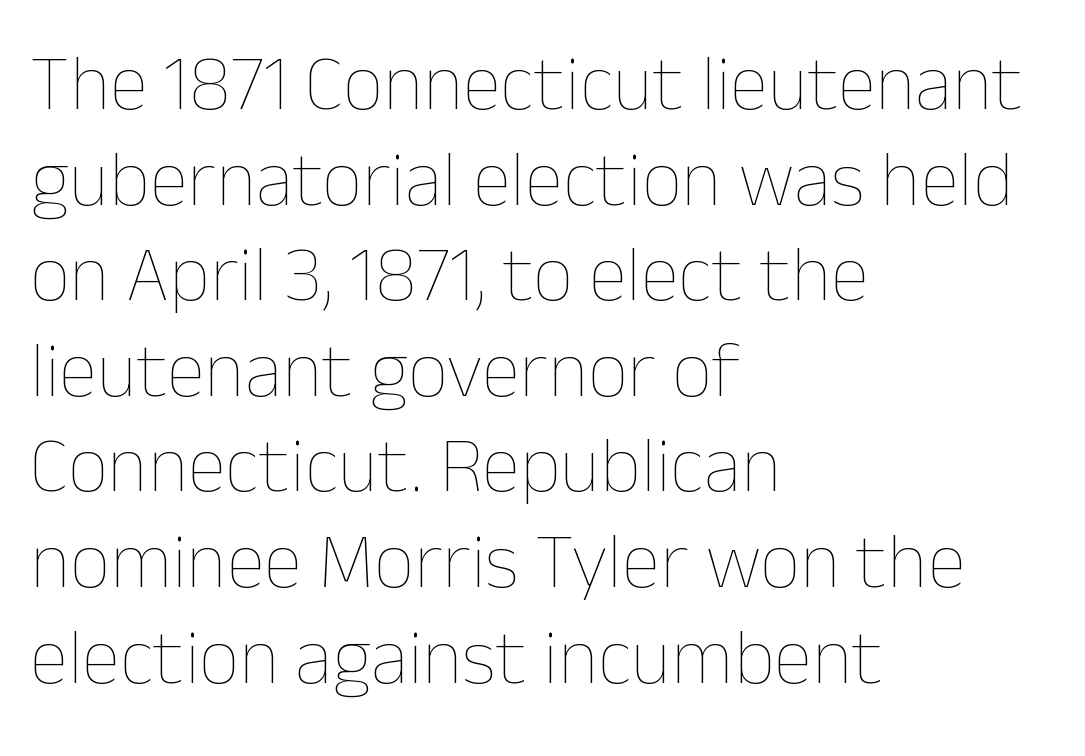
Descender tails drop into unmarked territory. How are the letters spaced? Ordinarily, with no added tracking. Is this a fixed-width face? No — the glyphs have proportional, varying widths. Is the block centered? No — it sits flush against the left margin. The typeface has the unassuming heft of standard copy or less.
